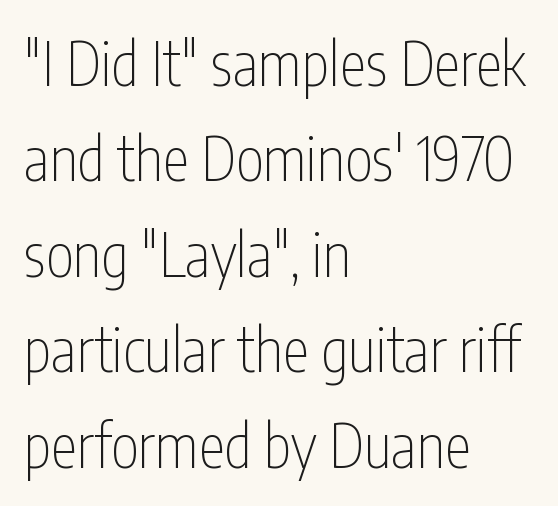
This block has exactly the height ordinary leading produces. Quick note: underline off. No chunkiness to these letters — they're not bold. Note: no serifs on the glyphs. The passage shown has conventional tracking throughout.
